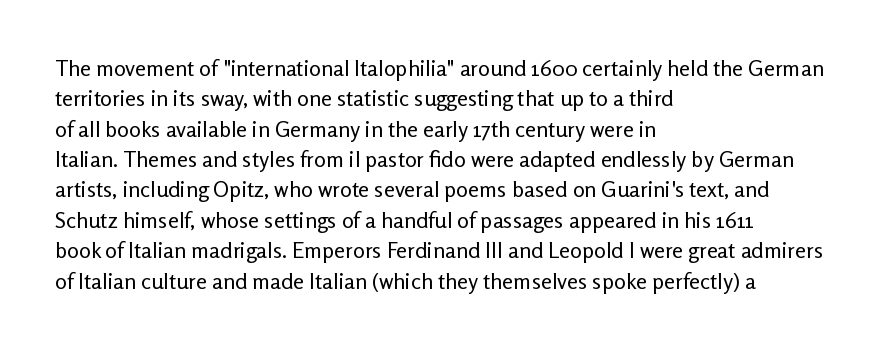
Q: Is the text bold? A: No.
Q: Is the text italic (slanted)? A: No, it is upright.
Q: Is the text underlined? A: No.
Q: How is the paragraph aligned? A: Left-aligned.
Q: Is the spacing between letters normal or unusually wide? A: Normal.
Q: Is the spacing between lines tight, normal or loose? A: Normal.
